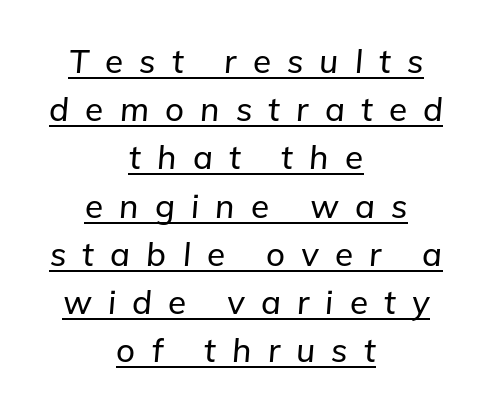
The leading is moderate, giving the passage an even texture. Each word looks stretched out because of the extra space between its letters. Do the characters align in a grid? No, the font is proportional. The passage shown is underscored from start to finish. Compared with a flush-left layout, this one balances lines on the center instead.
